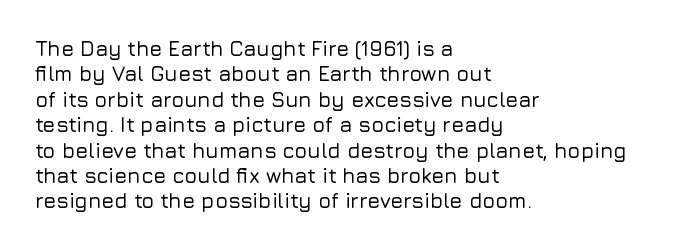
Q: Is the text italic (slanted)? A: No, it is upright.
Q: Is the text underlined? A: No.
Q: How is the paragraph aligned? A: Left-aligned.
Q: Is the spacing between letters normal or unusually wide? A: Normal.
